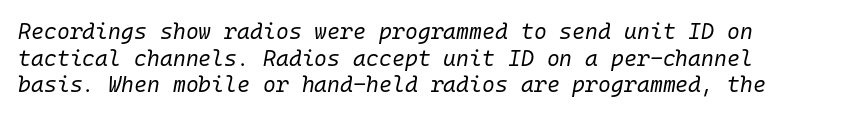
Q: Is the text bold? A: No.
Q: Is the text italic (slanted)? A: Yes, it leans right by about 10 degrees.
Q: Is the text underlined? A: No.
Q: Is the spacing between letters normal or unusually wide? A: Normal.
